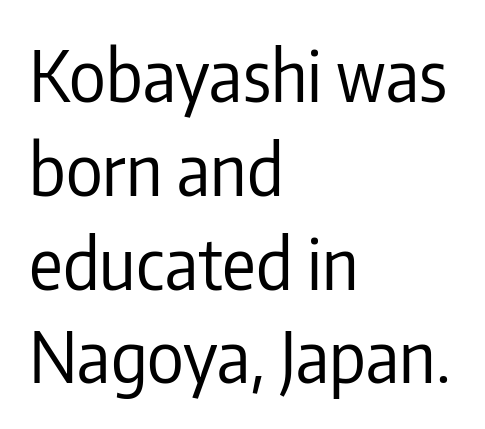
The image shows 70 px regular-weight, condensed sans-serif type, upright; set left-aligned, normal line spacing (1.34x), normal letter spacing, not underlined; low stroke contrast and a medium x-height.
